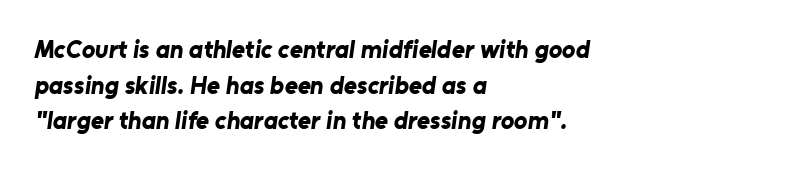
The image shows 25 px bold type; set left-aligned, normal line spacing (1.43x), normal letter spacing, not underlined.
